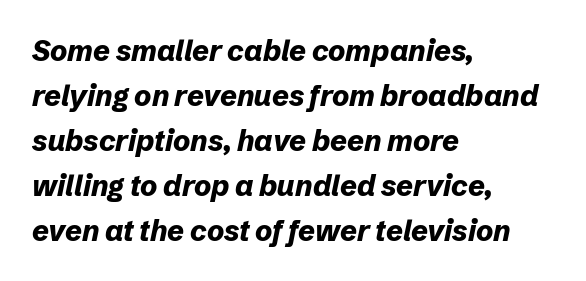
Q: Is the text bold? A: Yes.
Q: Is the text italic (slanted)? A: Yes, it leans right by about 12 degrees.
Q: Is the text underlined? A: No.
Q: How is the paragraph aligned? A: Left-aligned.
Q: Is the spacing between letters normal or unusually wide? A: Normal.
Q: Is the spacing between lines tight, normal or loose? A: Normal.
Q: Width (condensed, normal, or wide)? A: Normal.
Q: Stroke contrast? A: Low.
Q: x-height? A: Medium.
Q: Monospaced? A: No.
